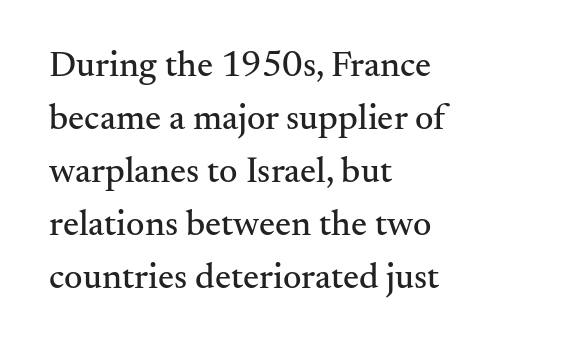
Q: Is the text italic (slanted)? A: No, it is upright.
Q: Is the typeface a serif or a sans-serif typeface? A: Serif.
Q: Is the text underlined? A: No.
Q: How is the paragraph aligned? A: Left-aligned.
Q: Is the spacing between letters normal or unusually wide? A: Normal.
Q: Is the spacing between lines tight, normal or loose? A: Normal.
Q: Width (condensed, normal, or wide)? A: Normal.
Q: Stroke contrast? A: Medium.
Q: x-height? A: Small.
Q: Monospaced? A: No.
